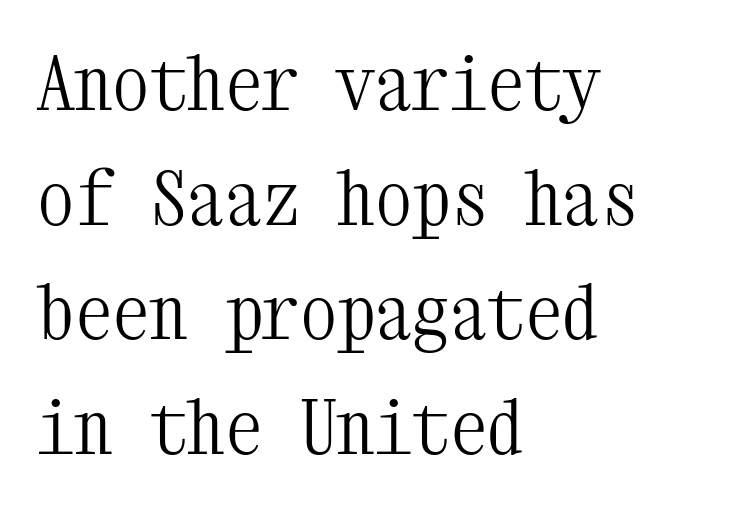
{"serif": "yes", "italic": "no", "bold": "no", "weight": "light", "width": "condensed", "stroke_contrast": "medium", "x_height": "medium", "monospaced": "yes", "underline": "no", "align": "left", "line_spacing": "normal", "line_spacing_ratio": 1.53, "letter_spacing": "normal", "letter_spacing_em": 0.0, "glyph_px": 75}
